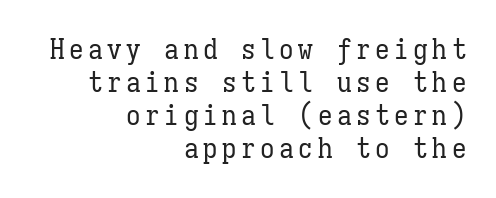
Q: Is the text bold? A: No.
Q: Is the text italic (slanted)? A: No, it is upright.
Q: Is the text underlined? A: No.
Q: How is the paragraph aligned? A: Right-aligned.
Q: Is the spacing between lines tight, normal or loose? A: Tight.
Q: Width (condensed, normal, or wide)? A: Condensed.
Q: Stroke contrast? A: Low.
Q: x-height? A: Medium.
Q: Monospaced? A: Yes.
